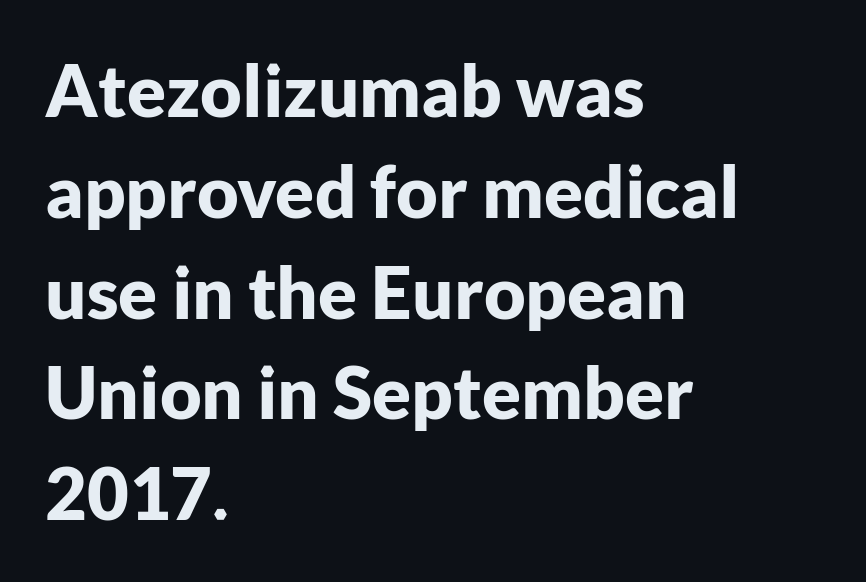
Q: Is the text bold? A: Yes.
Q: Is the text italic (slanted)? A: No, it is upright.
Q: Is the typeface a serif or a sans-serif typeface? A: Sans-serif.
Q: Is the text underlined? A: No.
Q: How is the paragraph aligned? A: Left-aligned.
Q: Is the spacing between letters normal or unusually wide? A: Normal.
Q: Is the spacing between lines tight, normal or loose? A: Normal.
Q: Width (condensed, normal, or wide)? A: Normal.
Q: Stroke contrast? A: Low.
Q: x-height? A: Medium.
Q: Monospaced? A: No.
